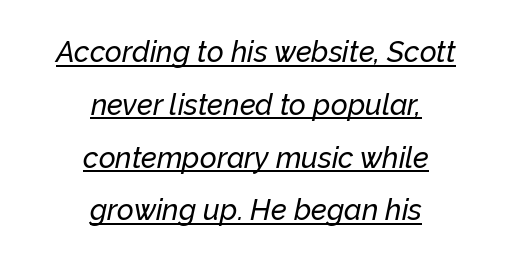
Reading down the block, each line starts at a different indent, mirrored at its end. Characters are canted at an angle relative to the baseline's perpendicular. You could call the tracking neutral — neither tight nor loose. Spacing verdict: proportional, widths tailored to each character. Like a heading marked for emphasis, these lines bear an underscore.
